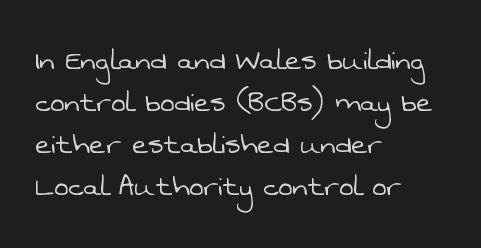
{"serif": "no", "bold": "no", "weight": "light", "width": "normal", "stroke_contrast": "low", "x_height": "medium", "monospaced": "no", "underline": "no", "align": "left", "line_spacing_ratio": 1.24, "letter_spacing": "normal", "letter_spacing_em": 0.0, "glyph_px": 34}
